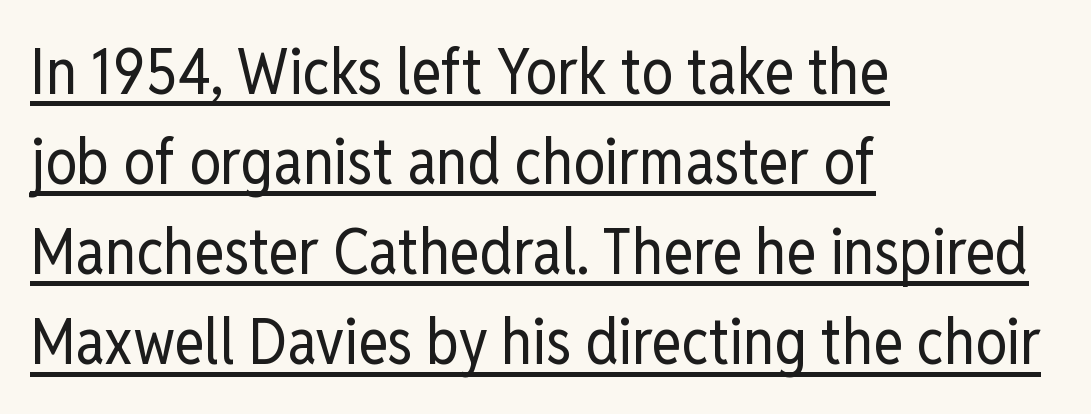
Is there an underline? Yes — a line sits under the letters. In terms of posture, this sample is upright. Evenly set lines give the paragraph a standard silhouette. To sum up the face: it is a sans, with no serifs. Between one letter and the next there's only the usual sliver of space. Here the designer chose a conventional face with non-uniform glyph widths.
